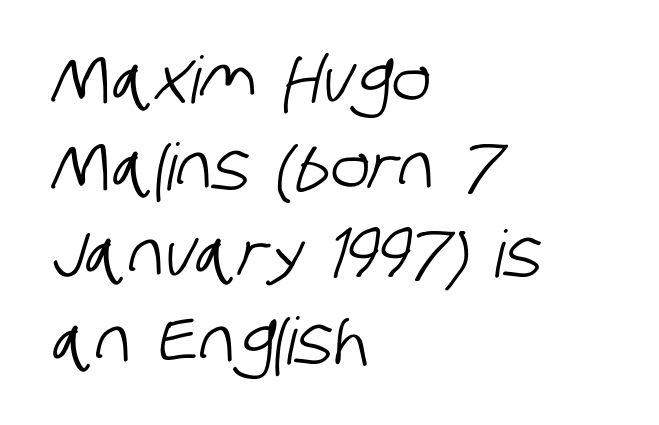
Q: Is the typeface a serif or a sans-serif typeface? A: Sans-serif.
Q: Is the text underlined? A: No.
Q: How is the paragraph aligned? A: Left-aligned.
Q: Is the spacing between letters normal or unusually wide? A: Normal.
Q: Is the spacing between lines tight, normal or loose? A: Normal.
Q: Width (condensed, normal, or wide)? A: Condensed.
Q: Stroke contrast? A: Low.
Q: x-height? A: Large.
Q: Monospaced? A: No.
